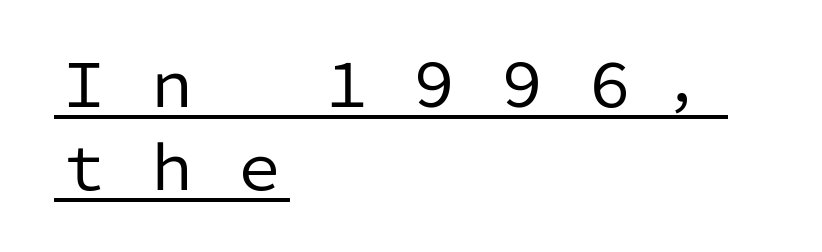
Q: Is the text bold? A: No.
Q: Is the text italic (slanted)? A: No, it is upright.
Q: Is the typeface a serif or a sans-serif typeface? A: Sans-serif.
Q: Is the text underlined? A: Yes.
Q: How is the paragraph aligned? A: Left-aligned.
Q: Is the spacing between letters normal or unusually wide? A: Unusually wide.
Q: Is the spacing between lines tight, normal or loose? A: Normal.
Q: Width (condensed, normal, or wide)? A: Normal.
Q: Stroke contrast? A: Low.
Q: x-height? A: Medium.
Q: Monospaced? A: No.
